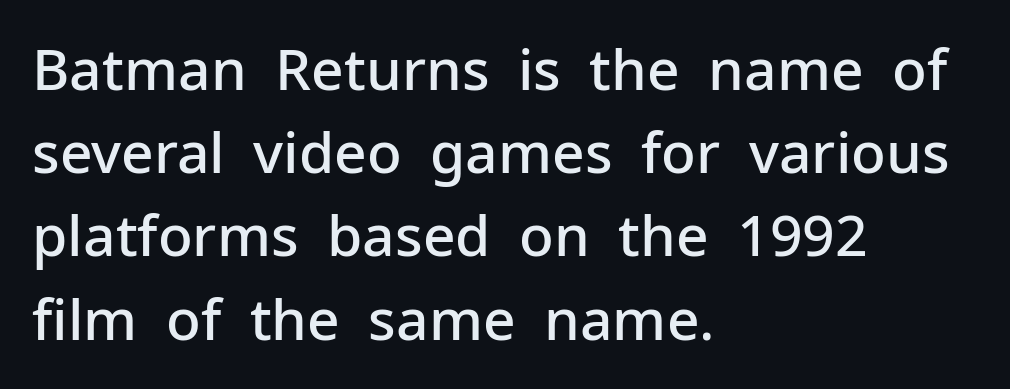
Q: Is the text bold? A: Semi-bold.
Q: Is the text italic (slanted)? A: No, it is upright.
Q: Is the typeface a serif or a sans-serif typeface? A: Sans-serif.
Q: Is the text underlined? A: No.
Q: How is the paragraph aligned? A: Left-aligned.
Q: Is the spacing between letters normal or unusually wide? A: Normal.
Q: Is the spacing between lines tight, normal or loose? A: Normal.
Q: Width (condensed, normal, or wide)? A: Normal.
Q: Stroke contrast? A: Low.
Q: x-height? A: Medium.
Q: Monospaced? A: No.
